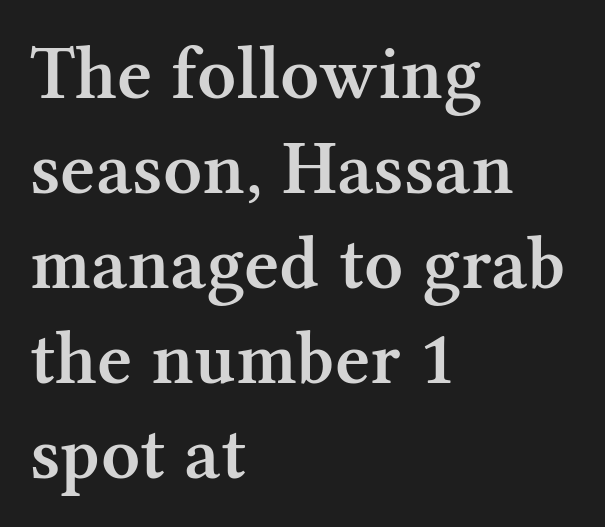
The image shows 76 px semibold serif type, upright; set left-aligned, normal line spacing (1.25x), normal letter spacing, not underlined; medium stroke contrast and a medium x-height.
